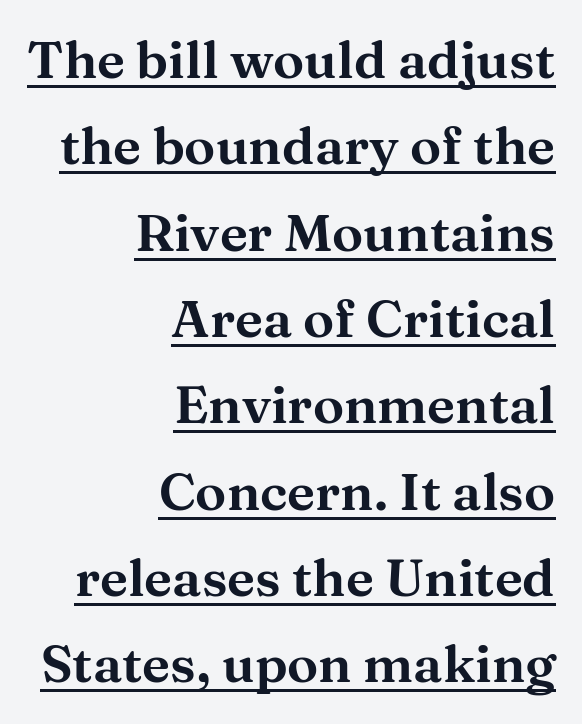
{"serif": "yes", "italic": "no", "width": "wide", "stroke_contrast": "medium", "x_height": "medium", "monospaced": "no", "underline": "yes", "align": "right", "line_spacing": "normal", "line_spacing_ratio": 1.66, "letter_spacing": "normal", "letter_spacing_em": 0.0, "glyph_px": 52}
